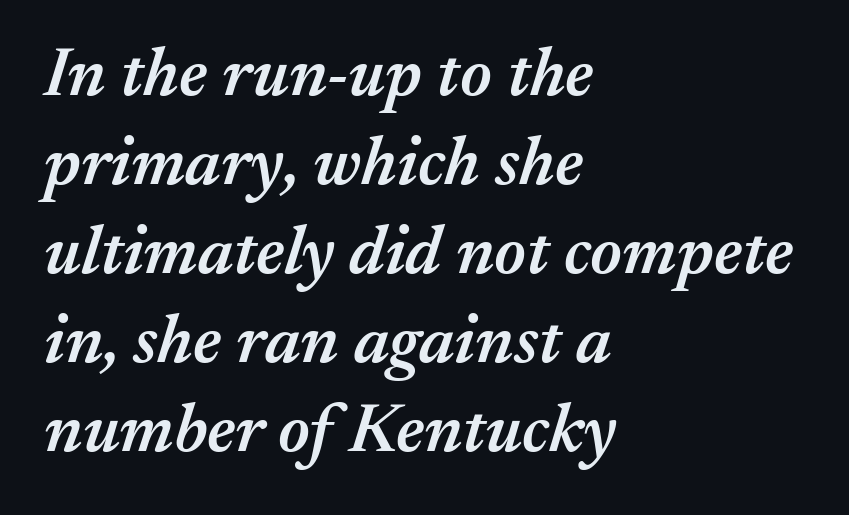
{"italic": "yes", "lean": "right", "slant_degrees": 17, "bold": "semi", "weight": "semibold", "width": "normal", "stroke_contrast": "medium", "x_height": "medium", "monospaced": "no", "underline": "no", "align": "left", "line_spacing": "normal", "line_spacing_ratio": 1.29, "letter_spacing": "normal", "letter_spacing_em": 0.0, "glyph_px": 69}
